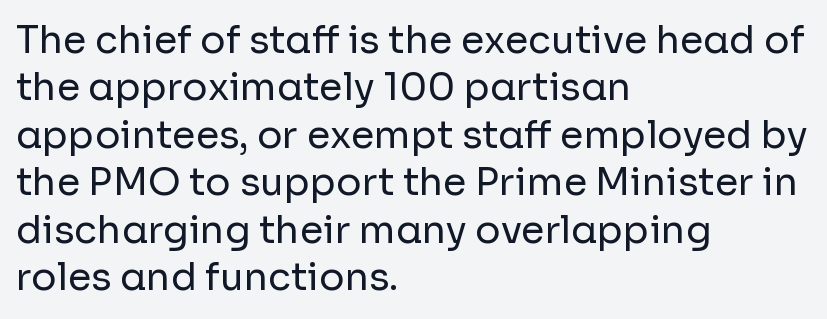
The image shows 38 px regular-weight sans-serif type, upright; set left-aligned, normal line spacing (1.25x), normal letter spacing, not underlined; low stroke contrast and a medium x-height.
